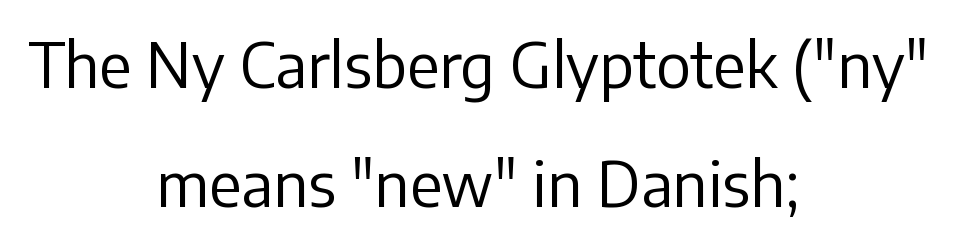
The image shows 62 px regular-weight sans-serif type, upright; set centered, loose line spacing (1.92x), normal letter spacing, not underlined; low stroke contrast and a medium x-height.
